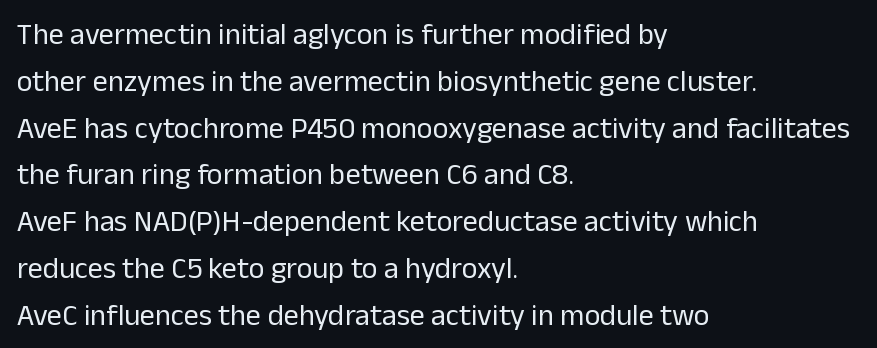
These lines are composed in type without serifs. Where is the straight margin? On the left. One glance says typical: line gaps are just what's usual. This is not heavy type; no bold has been used. Students, note that the glyphs here touch the page at normal intervals. The space beneath each line is pristine and unruled.
